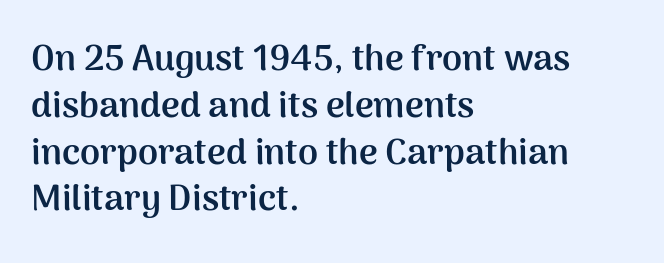
{"serif": "no", "italic": "no", "bold": "yes", "weight": "semibold", "width": "normal", "stroke_contrast": "medium", "x_height": "medium", "monospaced": "no", "underline": "no", "align": "left", "line_spacing": "normal", "line_spacing_ratio": 1.3, "letter_spacing": "normal", "letter_spacing_em": 0.0, "glyph_px": 36}
